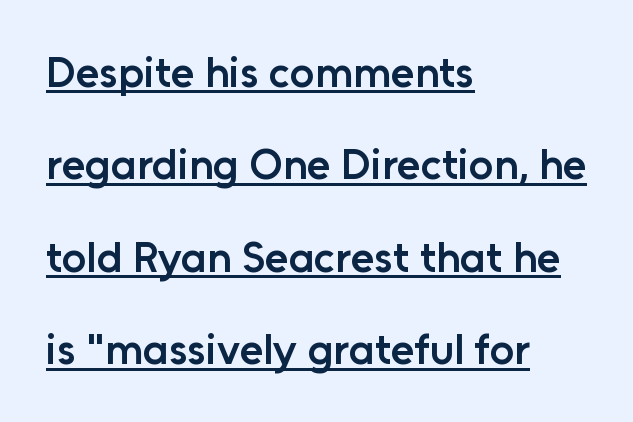
{"serif": "no", "italic": "no", "bold": "semi", "weight": "semibold", "width": "normal", "stroke_contrast": "low", "x_height": "medium", "monospaced": "no", "underline": "yes", "align": "left", "line_spacing": "loose", "line_spacing_ratio": 2.15, "letter_spacing": "normal", "letter_spacing_em": 0.0, "glyph_px": 43}
